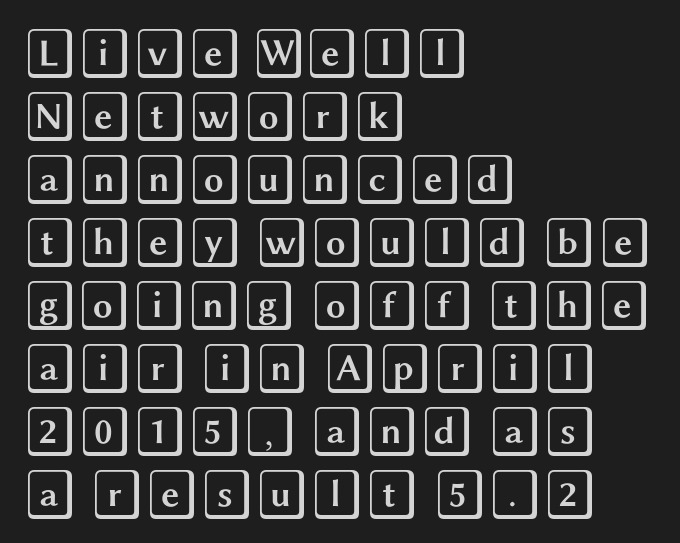
{"italic": "no", "width": "wide", "x_height": "large", "underline": "no", "align": "left", "line_spacing": "normal", "line_spacing_ratio": 1.26, "letter_spacing": "normal", "letter_spacing_em": 0.0, "glyph_px": 50}
